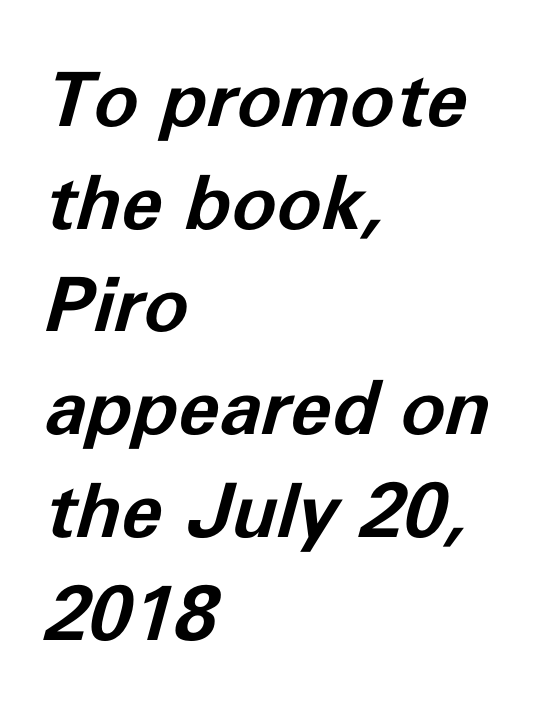
{"italic": "yes", "lean": "right", "slant_degrees": 11, "bold": "yes", "weight": "bold", "width": "normal", "stroke_contrast": "low", "x_height": "medium", "monospaced": "no", "underline": "no", "align": "left", "line_spacing": "normal", "line_spacing_ratio": 1.37, "letter_spacing": "normal", "letter_spacing_em": 0.0, "glyph_px": 75}
